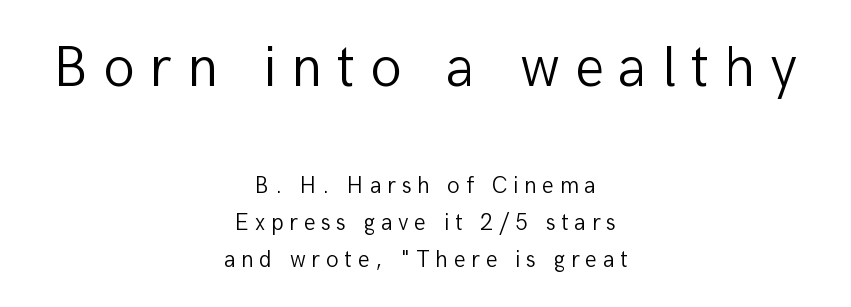
Observe the wide spacing: letters keep a clear distance from each other. Vertical spacing — default. Here the first block reads like a headline and the second like body copy. Do the characters align in a grid? No, the font is proportional. This is sans-serif lettering, the kind often seen on screens and signage.
